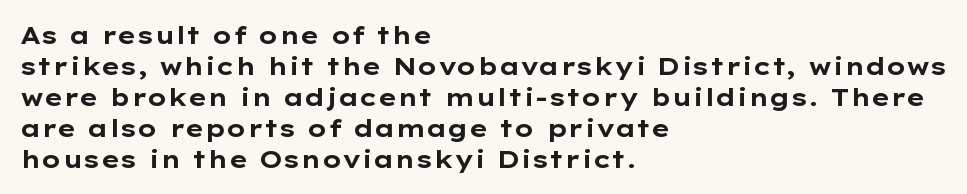
If you measured baseline to baseline, you'd find a middling distance. The specimen reads as upright at a glance. Glyph-to-glyph distance matches everyday printed text. Heavy, bold letterforms. Each row of text sits above clean, open space.
